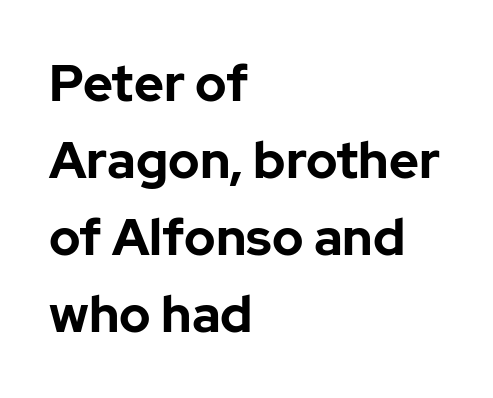
The image shows 51 px bold sans-serif type, upright; set left-aligned, normal line spacing (1.51x), normal letter spacing, not underlined; low stroke contrast and a medium x-height.
